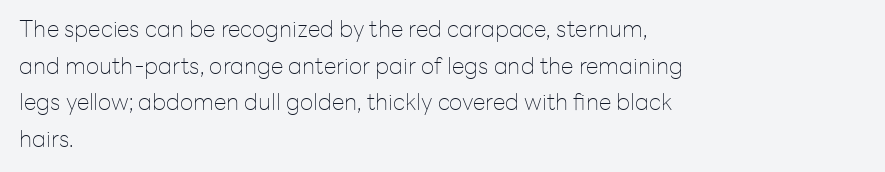
The image shows 23 px text type, upright; set left-aligned, normal line spacing (1.59x), normal letter spacing, not underlined.
